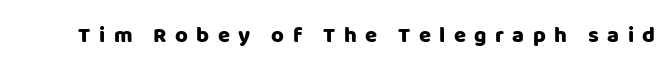
The image shows 22 px text type, upright; set unusually wide letter spacing (+0.38 em), not underlined.
